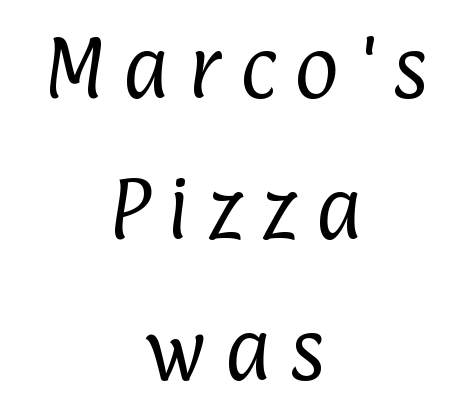
Q: Is the text bold? A: No.
Q: Is the typeface a serif or a sans-serif typeface? A: Sans-serif.
Q: Is the text underlined? A: No.
Q: How is the paragraph aligned? A: Centered.
Q: Is the spacing between letters normal or unusually wide? A: Unusually wide.
Q: Is the spacing between lines tight, normal or loose? A: Loose.
Q: Width (condensed, normal, or wide)? A: Condensed.
Q: Stroke contrast? A: Low.
Q: x-height? A: Medium.
Q: Monospaced? A: No.
